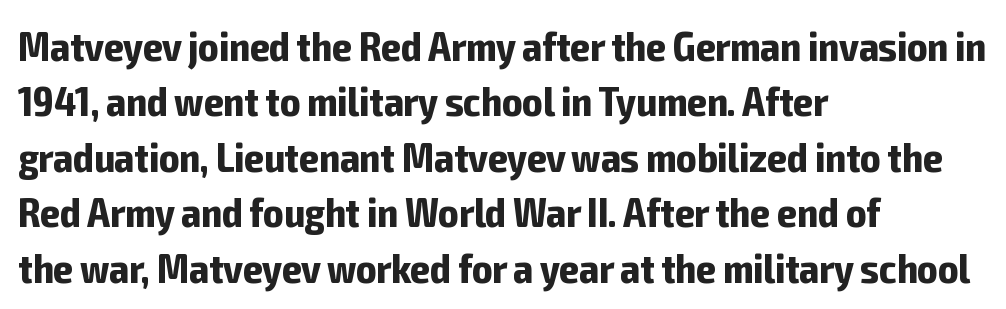
Q: Is the text bold? A: Yes.
Q: Is the text italic (slanted)? A: No, it is upright.
Q: Is the typeface a serif or a sans-serif typeface? A: Sans-serif.
Q: Is the text underlined? A: No.
Q: How is the paragraph aligned? A: Left-aligned.
Q: Is the spacing between letters normal or unusually wide? A: Normal.
Q: Is the spacing between lines tight, normal or loose? A: Normal.
Q: Width (condensed, normal, or wide)? A: Condensed.
Q: Stroke contrast? A: Low.
Q: x-height? A: Medium.
Q: Monospaced? A: No.
